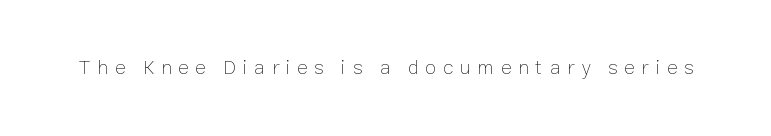
Characters remain perfectly vertical along every line. Honestly, there is no underline to notice here at all. This reads as an unemphasized weight, regular at the heaviest. Short note: letters widely spaced.
